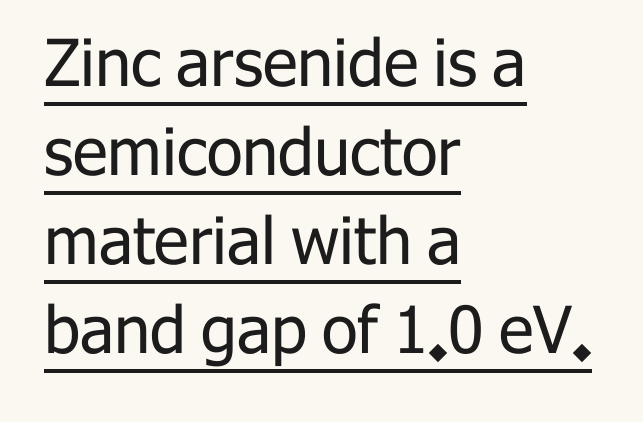
Typeset ragged right — the left edge is the straight one. These characters rest on top of a visible drawn line. Each stroke keeps to a modest, everyday thickness or less. Spacing verdict: proportional, widths tailored to each character.
